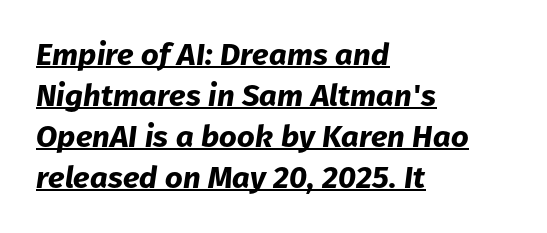
Q: Is the text bold? A: Yes.
Q: Is the text italic (slanted)? A: Yes, it leans right by about 8 degrees.
Q: Is the text underlined? A: Yes.
Q: How is the paragraph aligned? A: Left-aligned.
Q: Is the spacing between letters normal or unusually wide? A: Normal.
Q: Is the spacing between lines tight, normal or loose? A: Normal.
Q: Width (condensed, normal, or wide)? A: Normal.
Q: Stroke contrast? A: Low.
Q: x-height? A: Medium.
Q: Monospaced? A: No.
